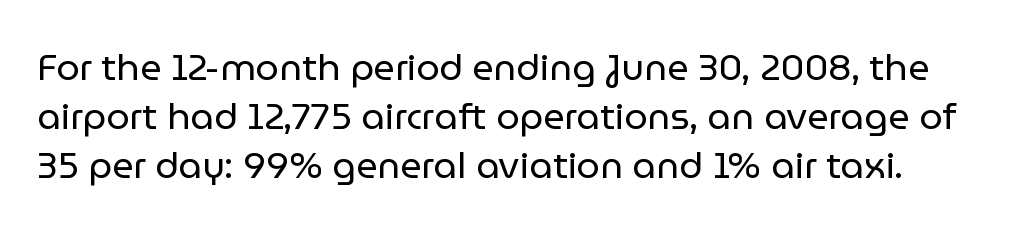
Do the characters align in a grid? No, the font is proportional. You could call the tracking neutral — neither tight nor loose. Compared with a typical body face, this is equally light or lighter still. The lettering stays uniformly vertical, giving the passage a roman look. The text was rendered using a sans face with plain stroke endings.
